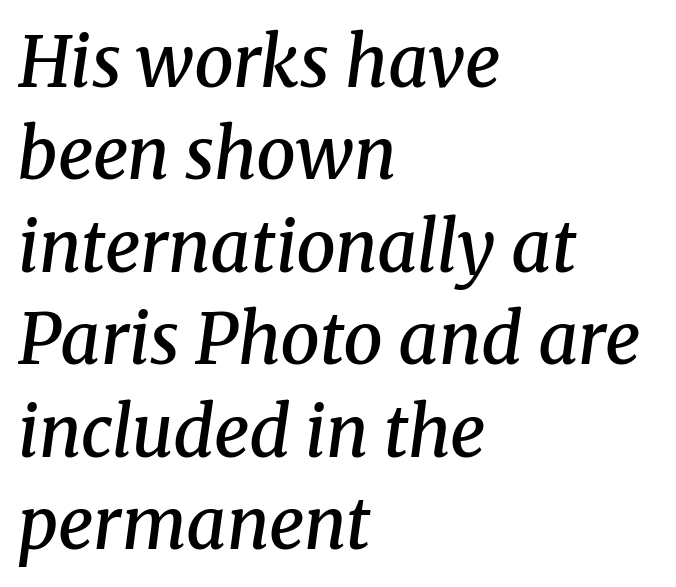
The image shows 70 px semibold serif type, italic (leaning right); set left-aligned, normal line spacing (1.32x), normal letter spacing, not underlined; medium stroke contrast and a medium x-height.
